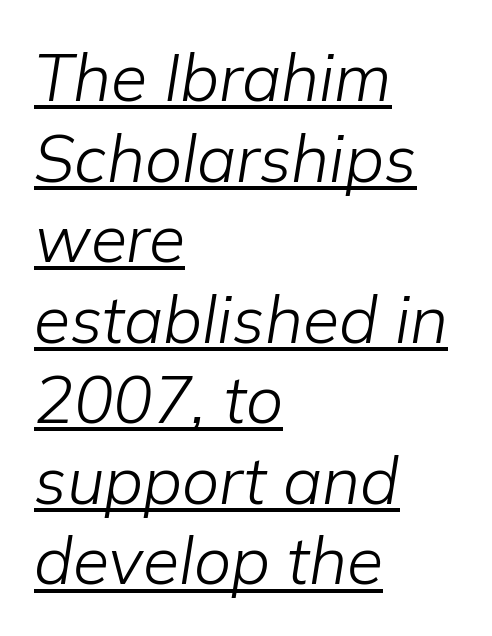
The image shows 66 px light type, italic (leaning right); set left-aligned, line spacing 1.22x, normal letter spacing, underlined; low stroke contrast and a medium x-height.
